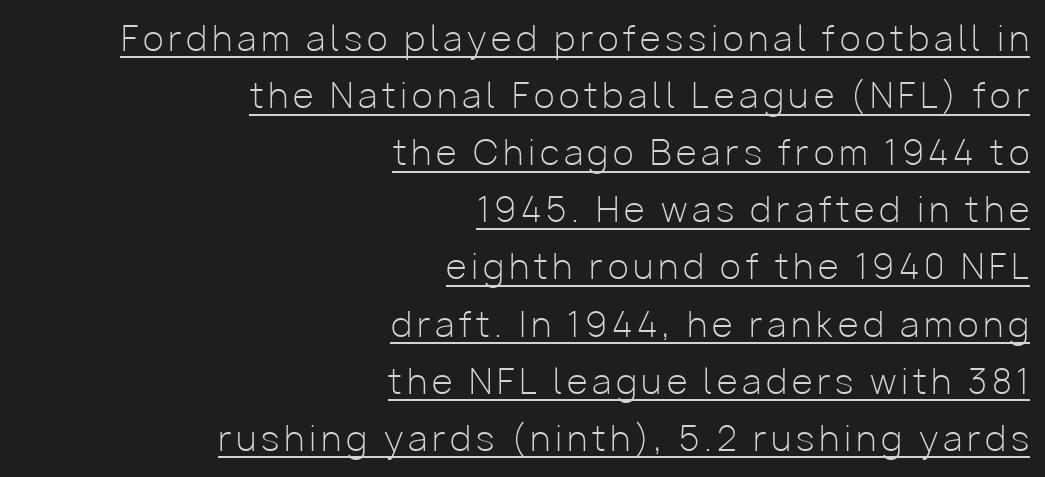
{"serif": "no", "italic": "no", "bold": "no", "weight": "light", "width": "normal", "stroke_contrast": "low", "x_height": "medium", "monospaced": "no", "underline": "yes", "align": "right", "line_spacing": "normal", "line_spacing_ratio": 1.68, "glyph_px": 34}
